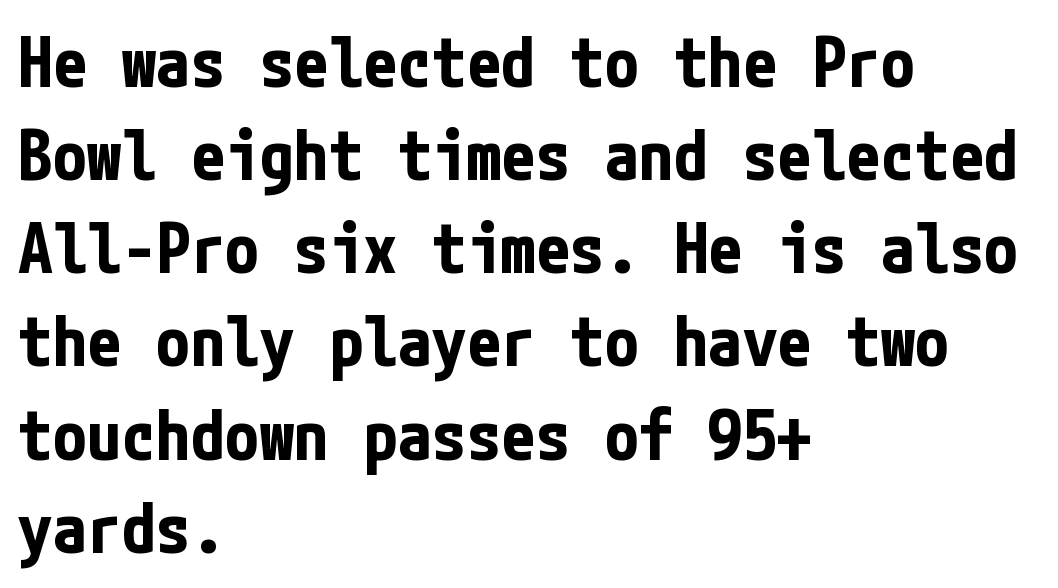
Q: Is the text bold? A: Yes.
Q: Is the text italic (slanted)? A: No, it is upright.
Q: Is the typeface a serif or a sans-serif typeface? A: Sans-serif.
Q: Is the text underlined? A: No.
Q: How is the paragraph aligned? A: Left-aligned.
Q: Is the spacing between letters normal or unusually wide? A: Normal.
Q: Is the spacing between lines tight, normal or loose? A: Normal.
Q: Width (condensed, normal, or wide)? A: Condensed.
Q: Stroke contrast? A: Low.
Q: x-height? A: Medium.
